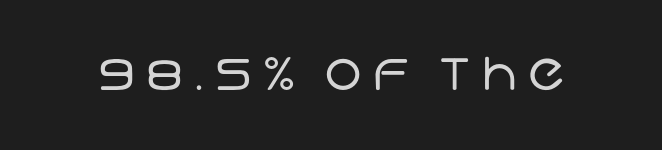
The words here are not underlined. This rendering widens character spacing well past its baseline value. The font is comparable to plain body text, perhaps lighter. Serifs: no, the terminals of the letterforms are clean. Note the varied advance widths — an 'i' is clearly narrower than an 'm'.
